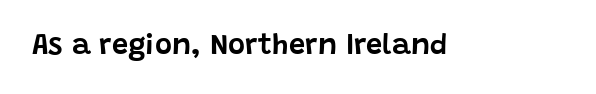
The image shows 29 px sans-serif type, upright; set normal letter spacing, not underlined; low stroke contrast and a large x-height.
